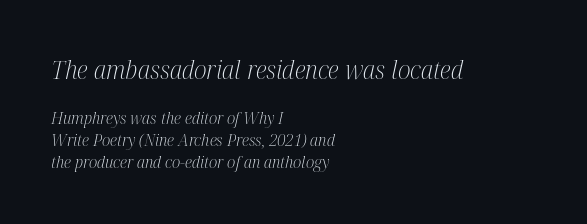
The image shows 26 px text type, italic (leaning right); set left-aligned, normal line spacing (1.28x), normal letter spacing, not underlined; the first (top) block is 1.53x larger.
